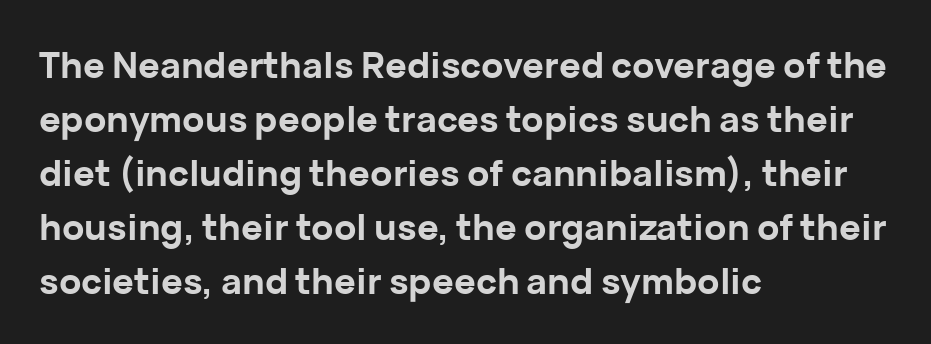
Q: Is the text bold? A: Yes.
Q: Is the text italic (slanted)? A: No, it is upright.
Q: Is the typeface a serif or a sans-serif typeface? A: Sans-serif.
Q: Is the text underlined? A: No.
Q: How is the paragraph aligned? A: Left-aligned.
Q: Is the spacing between letters normal or unusually wide? A: Normal.
Q: Is the spacing between lines tight, normal or loose? A: Normal.
Q: Width (condensed, normal, or wide)? A: Normal.
Q: Stroke contrast? A: Low.
Q: x-height? A: Medium.
Q: Monospaced? A: No.
